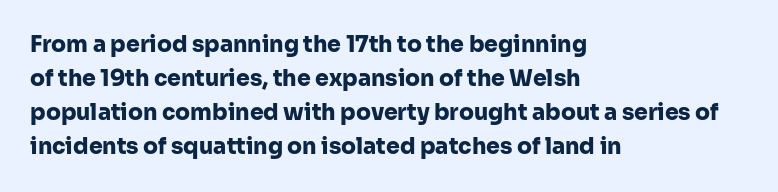
Underline: absent. Default kerning and tracking; the words read as compact shapes. Successive baselines arrive at the customary interval. You can tell it's not italic because the verticals are truly vertical. One-word summary of the alignment: left. These lines carry a lot of weight — the face is fully bold.
